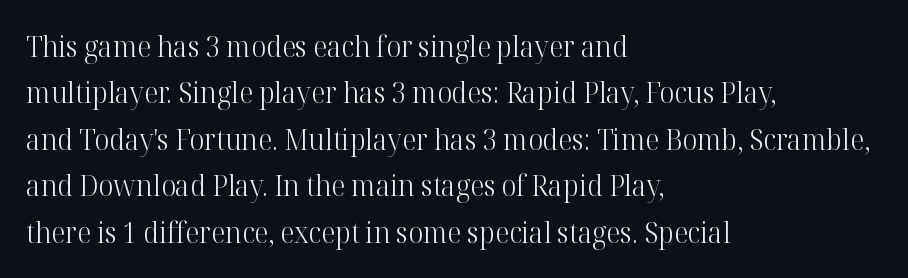
The image shows 29 px light serif type, upright; set left-aligned, normal line spacing (1.6x), normal letter spacing, not underlined; high stroke contrast and a medium x-height.
